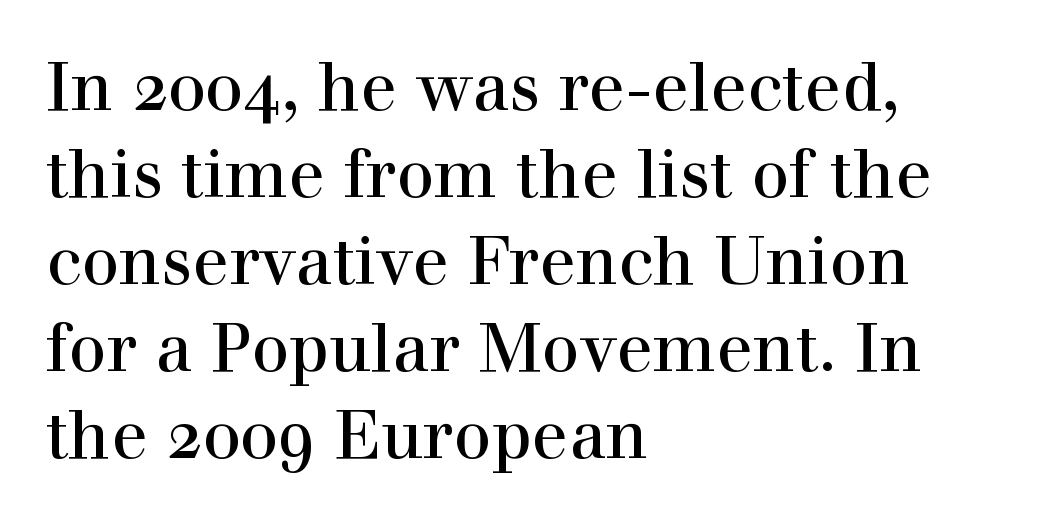
Q: Is the text italic (slanted)? A: No, it is upright.
Q: Is the typeface a serif or a sans-serif typeface? A: Serif.
Q: Is the text underlined? A: No.
Q: How is the paragraph aligned? A: Left-aligned.
Q: Is the spacing between letters normal or unusually wide? A: Normal.
Q: Is the spacing between lines tight, normal or loose? A: Normal.
Q: Width (condensed, normal, or wide)? A: Normal.
Q: x-height? A: Medium.
Q: Monospaced? A: No.
